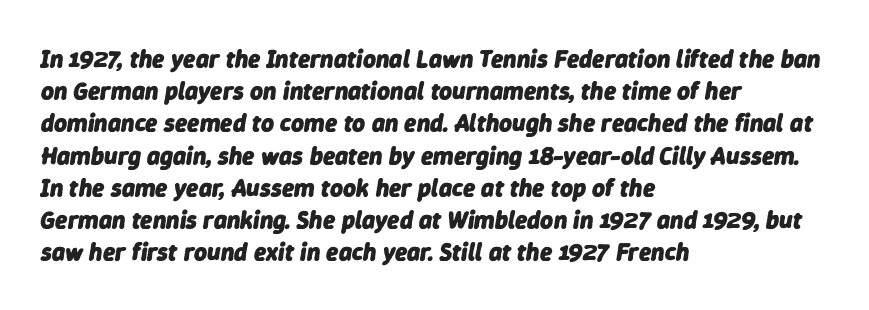
Q: Is the text bold? A: Yes.
Q: Is the text italic (slanted)? A: Yes, it leans right by about 9 degrees.
Q: Is the text underlined? A: No.
Q: How is the paragraph aligned? A: Left-aligned.
Q: Is the spacing between letters normal or unusually wide? A: Normal.
Q: Is the spacing between lines tight, normal or loose? A: Normal.
